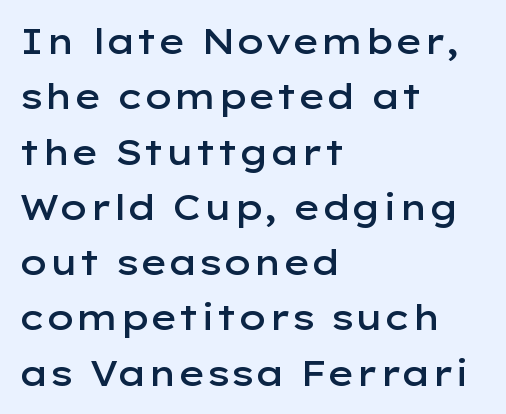
Q: Is the text bold? A: Semi-bold.
Q: Is the text italic (slanted)? A: No, it is upright.
Q: Is the typeface a serif or a sans-serif typeface? A: Sans-serif.
Q: Is the text underlined? A: No.
Q: How is the paragraph aligned? A: Left-aligned.
Q: Is the spacing between letters normal or unusually wide? A: Normal.
Q: Is the spacing between lines tight, normal or loose? A: Normal.
Q: Width (condensed, normal, or wide)? A: Wide.
Q: Stroke contrast? A: Low.
Q: x-height? A: Medium.
Q: Monospaced? A: No.
